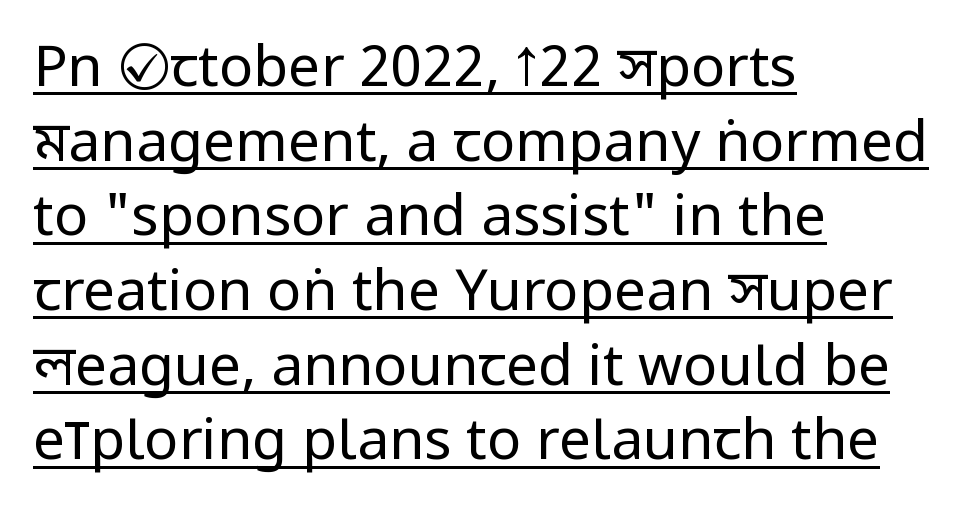
Q: Is the text bold? A: No.
Q: Is the text italic (slanted)? A: No, it is upright.
Q: Is the typeface a serif or a sans-serif typeface? A: Sans-serif.
Q: Is the text underlined? A: Yes.
Q: How is the paragraph aligned? A: Left-aligned.
Q: Is the spacing between letters normal or unusually wide? A: Normal.
Q: Is the spacing between lines tight, normal or loose? A: Normal.
Q: Width (condensed, normal, or wide)? A: Condensed.
Q: Stroke contrast? A: Low.
Q: x-height? A: Large.
Q: Monospaced? A: No.
